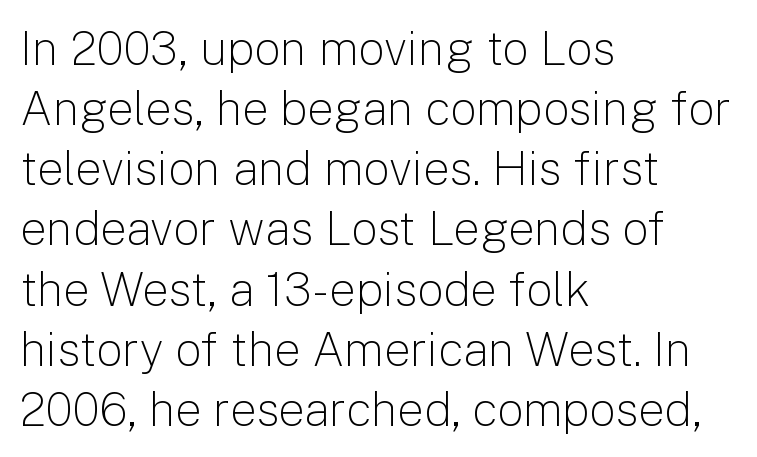
{"serif": "no", "italic": "no", "bold": "no", "weight": "light", "width": "normal", "stroke_contrast": "low", "x_height": "medium", "monospaced": "no", "underline": "no", "align": "left", "line_spacing": "normal", "line_spacing_ratio": 1.28, "letter_spacing": "normal", "letter_spacing_em": 0.0, "glyph_px": 47}
